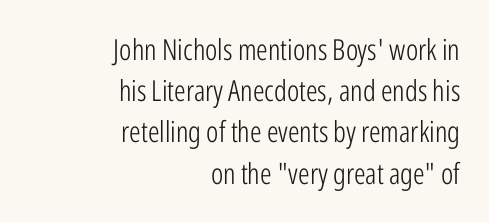
{"serif": "no", "italic": "no", "bold": "no", "weight": "light", "width": "condensed", "stroke_contrast": "low", "x_height": "medium", "monospaced": "no", "underline": "no", "align": "right", "line_spacing": "normal", "line_spacing_ratio": 1.42, "letter_spacing": "normal", "letter_spacing_em": 0.0, "glyph_px": 29}
